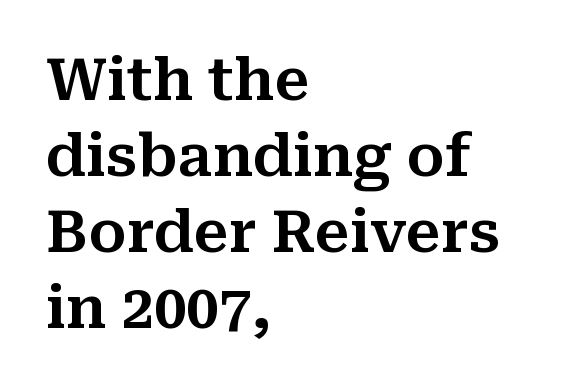
These lines are rendered in a variable-pitch font. The designer left line spacing at the default. Bare-footed words on every line. This rendering employs a face with finishing strokes, i.e., a serif. These lines are set flush left with a ragged right edge. Ordinary non-slanted type is in use.
